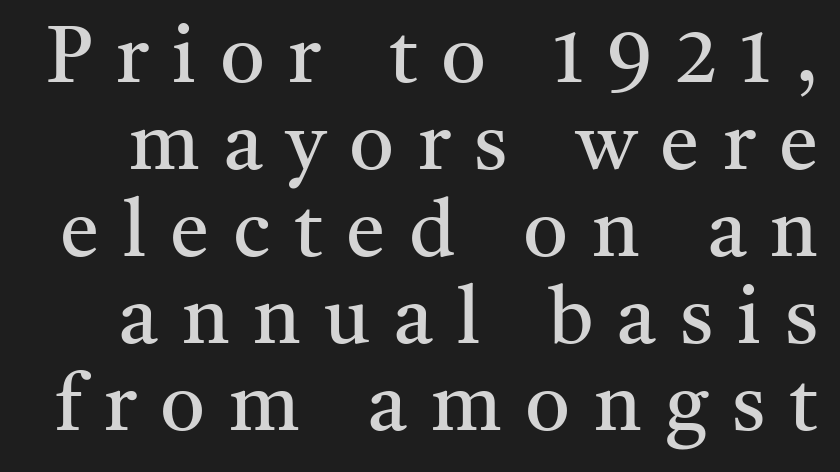
{"serif": "yes", "italic": "no", "bold": "no", "weight": "regular", "width": "normal", "stroke_contrast": "medium", "x_height": "medium", "monospaced": "no", "underline": "no", "line_spacing": "tight", "line_spacing_ratio": 1.1, "letter_spacing": "wide", "letter_spacing_em": 0.3, "glyph_px": 79}
